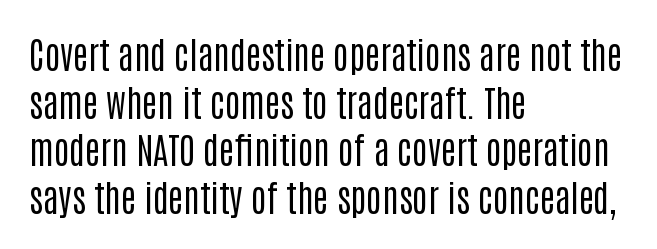
{"serif": "no", "italic": "no", "bold": "no", "weight": "regular", "width": "condensed", "stroke_contrast": "low", "x_height": "large", "monospaced": "no", "underline": "no", "align": "left", "line_spacing": "normal", "line_spacing_ratio": 1.32, "letter_spacing": "normal", "letter_spacing_em": 0.0, "glyph_px": 36}
